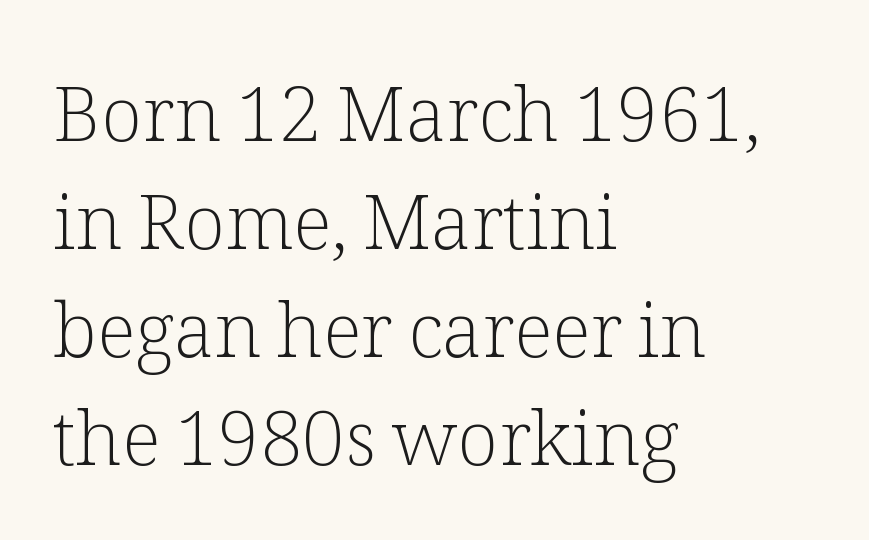
{"serif": "yes", "italic": "no", "bold": "no", "weight": "light", "width": "normal", "stroke_contrast": "low", "x_height": "medium", "monospaced": "no", "underline": "no", "align": "left", "line_spacing": "normal", "line_spacing_ratio": 1.42, "letter_spacing": "normal", "letter_spacing_em": 0.0, "glyph_px": 76}
